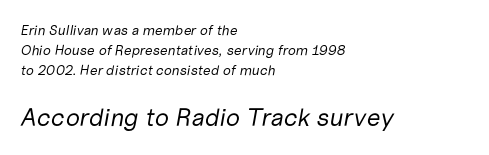
{"italic": "yes", "lean": "right", "slant_degrees": 10, "bold": "no", "underline": "no", "align": "left", "line_spacing": "normal", "line_spacing_ratio": 1.43, "letter_spacing": "normal", "letter_spacing_em": 0.0, "larger_block": "second", "size_ratio": 1.79, "glyph_px": 25}
